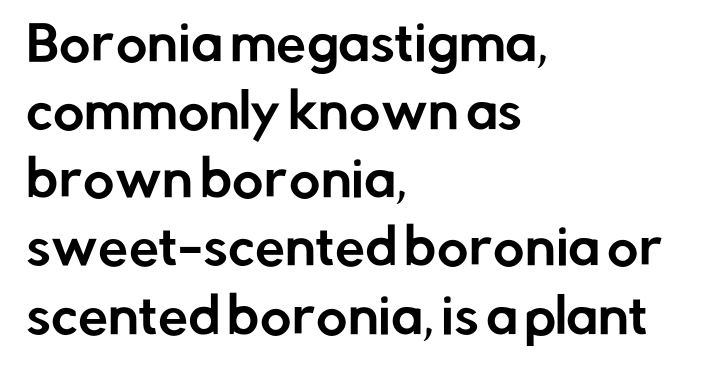
Examine the stroke ends and you'll find no serifs. Vertical spacing — default. A typesetter would call this proportional, since set widths differ per character. There is no visible air inserted between adjacent glyphs. Just letters on the line, the space beneath them empty. In terms of posture, this sample is upright.
